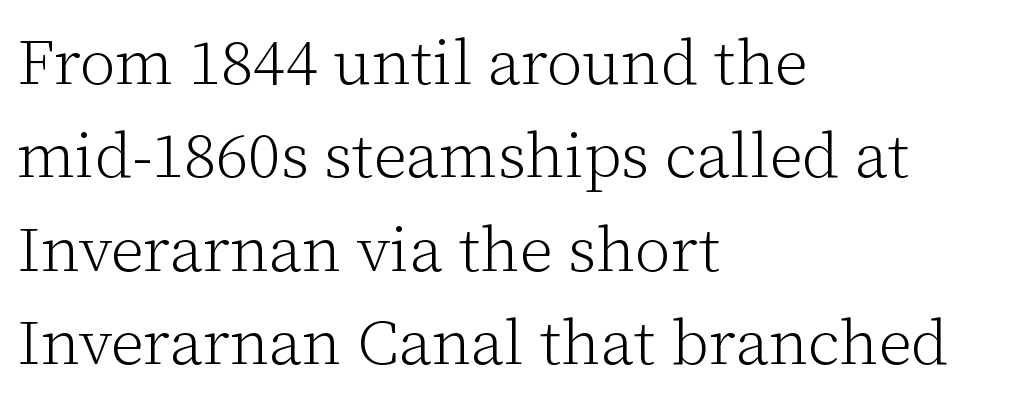
The image shows 64 px light serif type, upright; set left-aligned, normal line spacing (1.46x), normal letter spacing, not underlined; low stroke contrast and a medium x-height.
